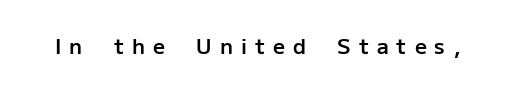
Someone cranked the tracking dial way up on this one. Is the type bold? Partly — it's a semibold, heavier than regular but not fully bold. Beneath every word, the page is bare. The lettering stays uniformly vertical, giving the passage a roman look.
